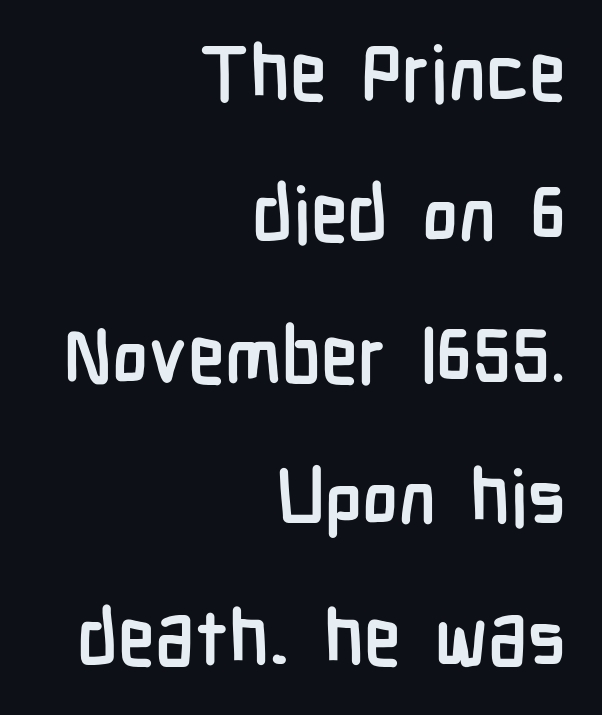
Q: Is the text bold? A: Yes.
Q: Is the text italic (slanted)? A: No, it is upright.
Q: Is the typeface a serif or a sans-serif typeface? A: Sans-serif.
Q: Is the text underlined? A: No.
Q: How is the paragraph aligned? A: Right-aligned.
Q: Is the spacing between letters normal or unusually wide? A: Normal.
Q: Width (condensed, normal, or wide)? A: Condensed.
Q: Stroke contrast? A: Low.
Q: x-height? A: Medium.
Q: Monospaced? A: No.
